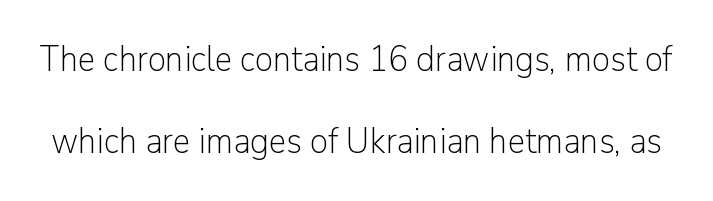
Q: Is the text bold? A: No.
Q: Is the text italic (slanted)? A: No, it is upright.
Q: Is the typeface a serif or a sans-serif typeface? A: Sans-serif.
Q: Is the text underlined? A: No.
Q: Is the spacing between letters normal or unusually wide? A: Normal.
Q: Is the spacing between lines tight, normal or loose? A: Loose.
Q: Width (condensed, normal, or wide)? A: Normal.
Q: Stroke contrast? A: Low.
Q: x-height? A: Medium.
Q: Monospaced? A: No.
